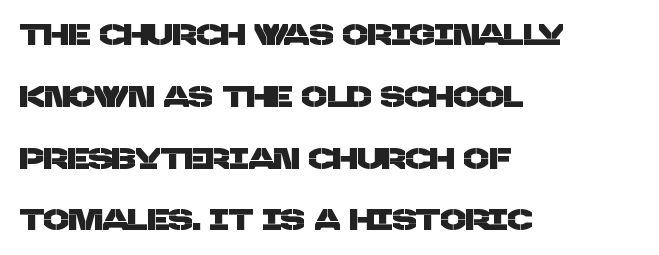
The image shows 30 px sans-serif type; set left-aligned, loose line spacing (2.06x), normal letter spacing, not underlined; low stroke contrast and a large x-height.
